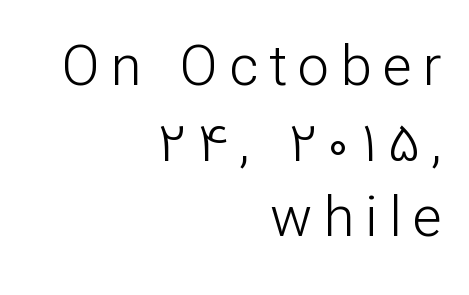
{"serif": "no", "italic": "no", "bold": "no", "weight": "light", "width": "normal", "stroke_contrast": "low", "x_height": "medium", "monospaced": "no", "underline": "no", "align": "right", "line_spacing": "normal", "line_spacing_ratio": 1.35, "letter_spacing": "wide", "letter_spacing_em": 0.2, "glyph_px": 56}
